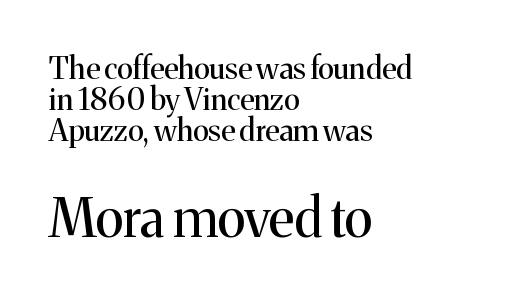
The image shows 53 px regular-weight serif type, upright; set left-aligned, tight line spacing (1.03x), normal letter spacing, not underlined; the second (bottom) block is 1.77x larger; medium stroke contrast and a medium x-height.
